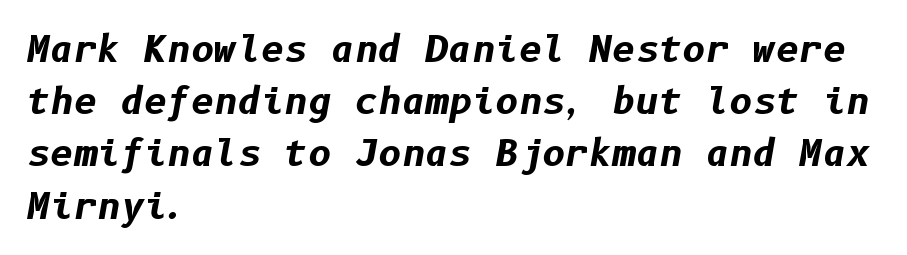
Q: Is the text bold? A: Yes.
Q: Is the text italic (slanted)? A: Yes, it leans right by about 10 degrees.
Q: Is the text underlined? A: No.
Q: How is the paragraph aligned? A: Left-aligned.
Q: Is the spacing between letters normal or unusually wide? A: Normal.
Q: Is the spacing between lines tight, normal or loose? A: Normal.
Q: Width (condensed, normal, or wide)? A: Normal.
Q: Stroke contrast? A: Low.
Q: x-height? A: Medium.
